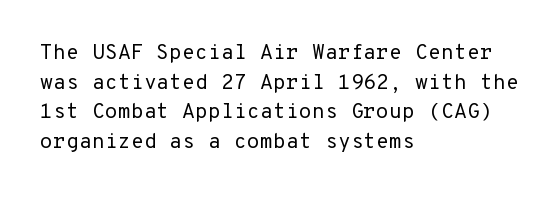
The image shows 21 px text type, upright; set left-aligned, normal line spacing (1.41x), normal letter spacing, not underlined.
